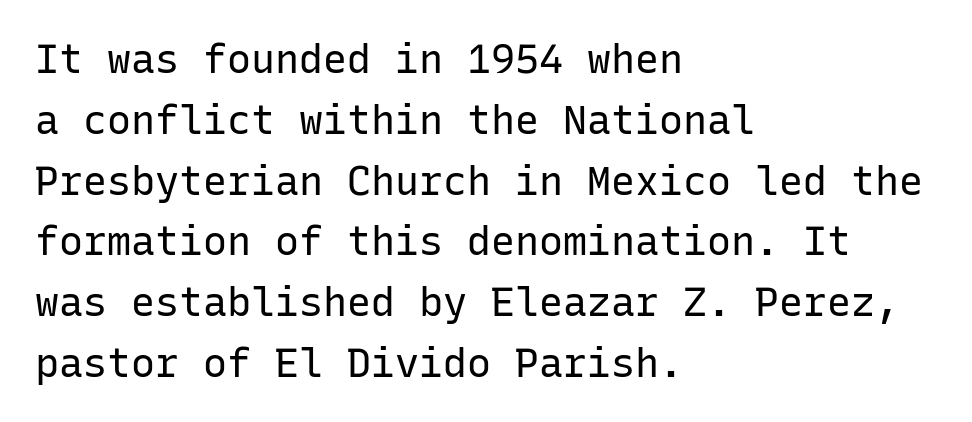
Regarding serifs, this sample does without them. Between one letter and the next there's only the usual sliver of space. Horizontal bands of white between lines are of average thickness. Do the characters align in a grid? Yes, the font is monospaced. Letters have the restrained weight of plain body copy at most. This rendering features lettering with no underline.
